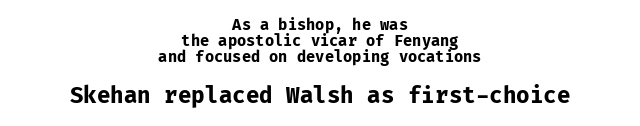
The image shows 22 px bold type, upright; set centered, tight line spacing (1.07x), normal letter spacing, not underlined; the second (bottom) block is 1.47x larger.
